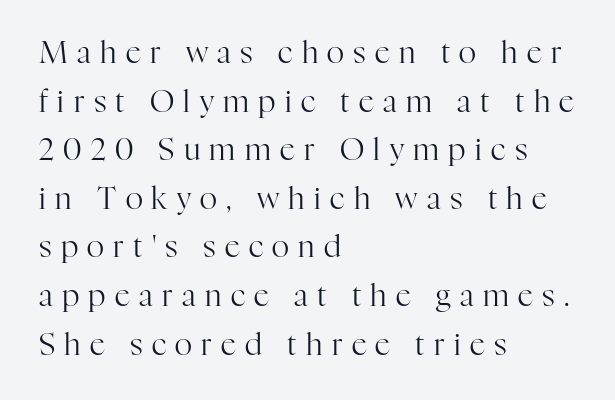
{"serif": "yes", "italic": "no", "bold": "no", "weight": "regular", "width": "normal", "stroke_contrast": "high", "x_height": "medium", "monospaced": "no", "underline": "no", "align": "left", "line_spacing": "normal", "line_spacing_ratio": 1.62, "letter_spacing": "wide", "letter_spacing_em": 0.31, "glyph_px": 30}
